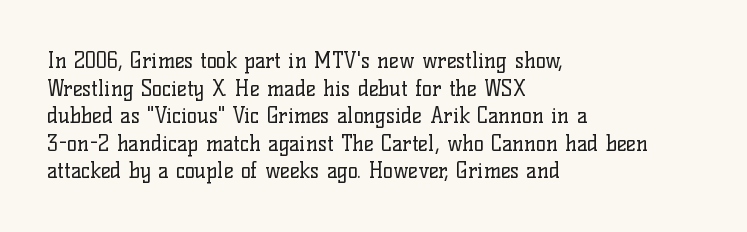
The image shows 21 px text type, upright; set left-aligned, normal line spacing (1.31x), normal letter spacing, not underlined.
